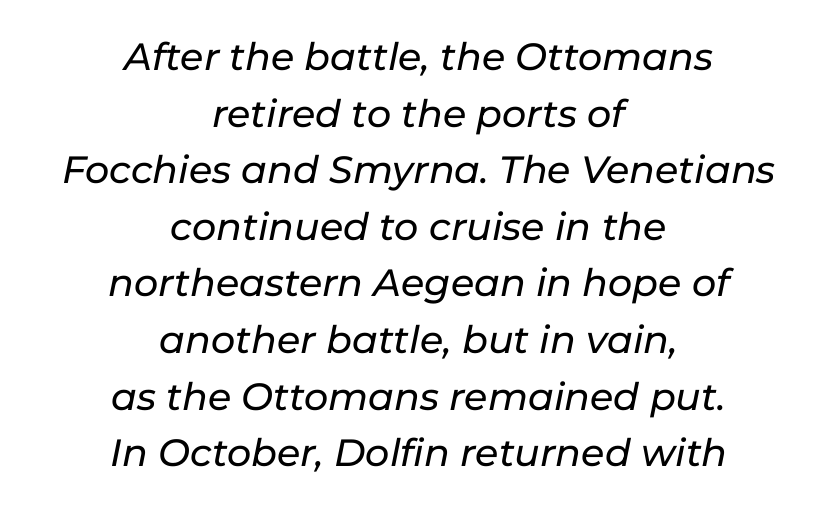
Vertical spacing — default. Italic? Definitely — the glyphs are oblique. In terms of letterspacing, this is plain default setting. Beneath every word, the page is bare.
